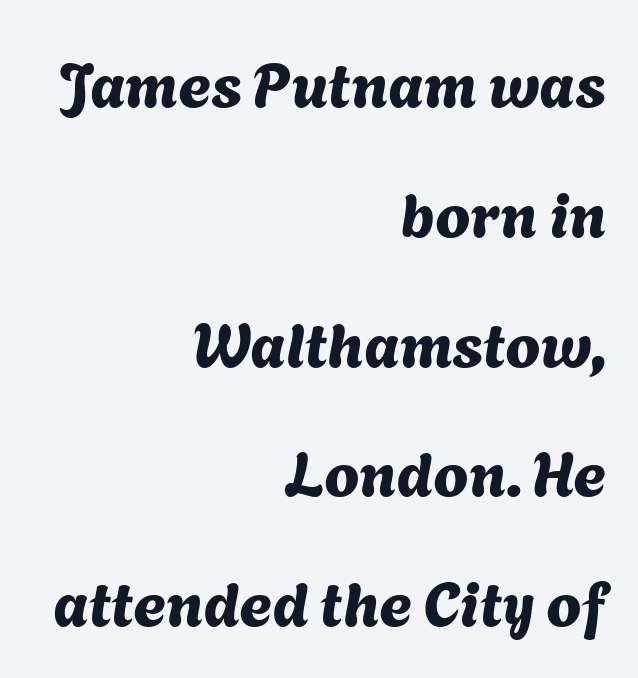
Q: Is the typeface a serif or a sans-serif typeface? A: Sans-serif.
Q: Is the text underlined? A: No.
Q: How is the paragraph aligned? A: Right-aligned.
Q: Is the spacing between letters normal or unusually wide? A: Normal.
Q: Is the spacing between lines tight, normal or loose? A: Loose.
Q: Width (condensed, normal, or wide)? A: Normal.
Q: Stroke contrast? A: Medium.
Q: x-height? A: Medium.
Q: Monospaced? A: No.
